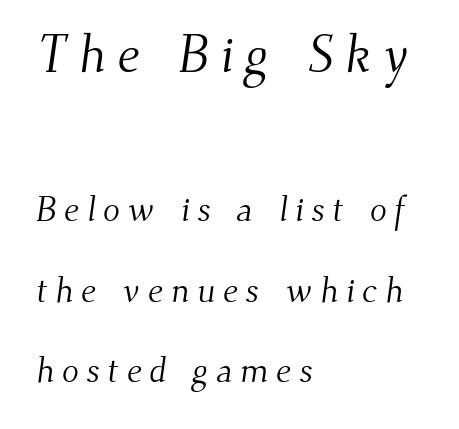
Note: larger setting up top, smaller setting below. The glyphs are unaccompanied by any horizontal stroke below them. Heft: none added — not bold. Is this a fixed-width face? No — the glyphs have proportional, varying widths. This sample uses a serif face. The space between consecutive lines is lavish.
